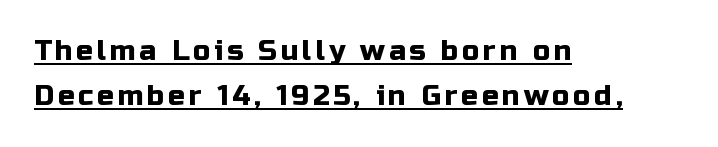
The image shows 28 px sans-serif type, upright; set left-aligned, normal line spacing (1.59x), underlined; low stroke contrast and a medium x-height.
